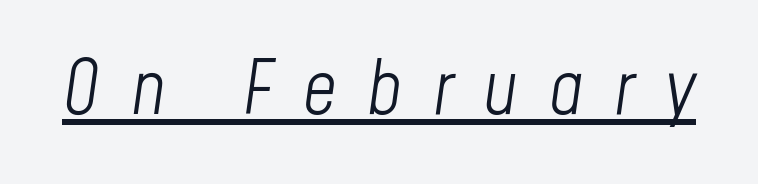
These lines have a slow, spaced-out rhythm from letter to letter. This sample has the flowing, uneven cadence of proportional lettering. The specimen reads as italic at a glance. Weight: not bold — regular or lighter.
